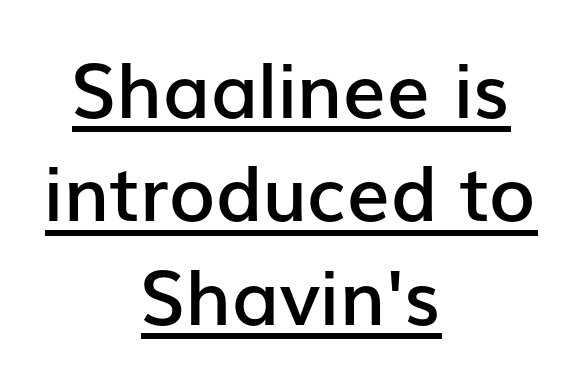
The words here are underlined. A normal amount of white space separates one row of letters from the next. The passage shown is typed in a proportional face where columns would drift. The text block is weighted toward neither margin, spreading evenly from the middle. The face used here is a semibold: visibly heavier than regular, lighter than bold.
